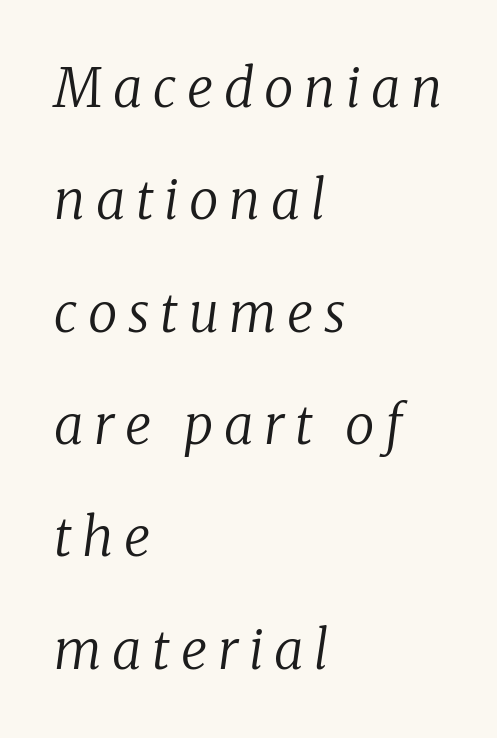
Q: Is the text bold? A: No.
Q: Is the text italic (slanted)? A: Yes, it leans right by about 8 degrees.
Q: Is the typeface a serif or a sans-serif typeface? A: Serif.
Q: Is the text underlined? A: No.
Q: How is the paragraph aligned? A: Left-aligned.
Q: Is the spacing between letters normal or unusually wide? A: Unusually wide.
Q: Is the spacing between lines tight, normal or loose? A: Loose.
Q: Width (condensed, normal, or wide)? A: Normal.
Q: Stroke contrast? A: Low.
Q: x-height? A: Medium.
Q: Monospaced? A: No.
